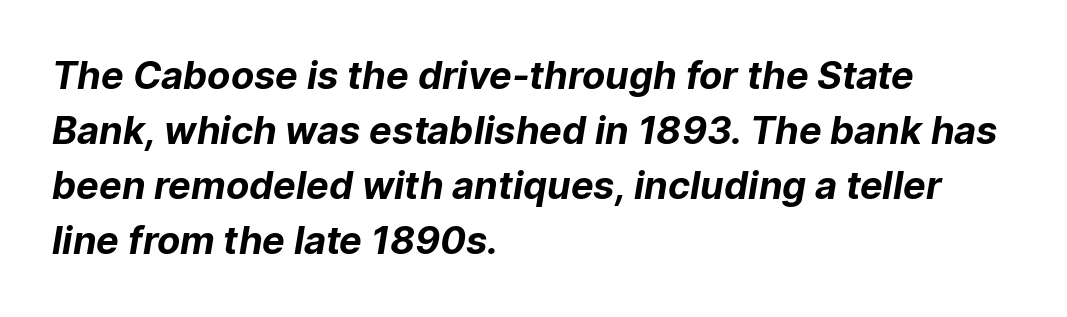
{"serif": "no", "bold": "yes", "weight": "bold", "width": "normal", "stroke_contrast": "low", "x_height": "medium", "monospaced": "no", "underline": "no", "align": "left", "line_spacing": "normal", "line_spacing_ratio": 1.45, "letter_spacing": "normal", "letter_spacing_em": 0.0, "glyph_px": 38}
